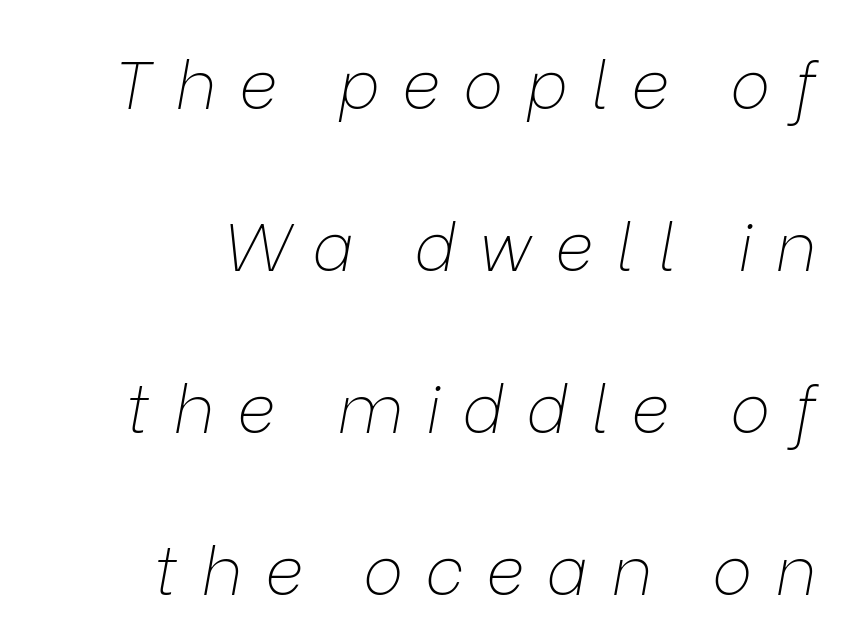
Q: Is the text bold? A: No.
Q: Is the text italic (slanted)? A: Yes, it leans right by about 9 degrees.
Q: Is the text underlined? A: No.
Q: How is the paragraph aligned? A: Right-aligned.
Q: Is the spacing between letters normal or unusually wide? A: Unusually wide.
Q: Is the spacing between lines tight, normal or loose? A: Loose.
Q: Width (condensed, normal, or wide)? A: Normal.
Q: Stroke contrast? A: Low.
Q: x-height? A: Medium.
Q: Monospaced? A: No.
